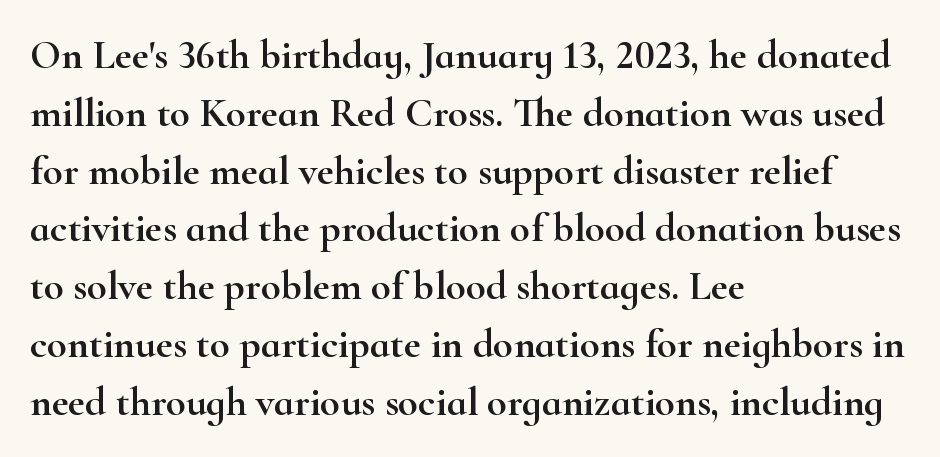
Q: Is the text italic (slanted)? A: No, it is upright.
Q: Is the typeface a serif or a sans-serif typeface? A: Serif.
Q: Is the text underlined? A: No.
Q: How is the paragraph aligned? A: Left-aligned.
Q: Is the spacing between letters normal or unusually wide? A: Normal.
Q: Is the spacing between lines tight, normal or loose? A: Normal.
Q: Width (condensed, normal, or wide)? A: Wide.
Q: Stroke contrast? A: High.
Q: x-height? A: Small.
Q: Monospaced? A: No.
